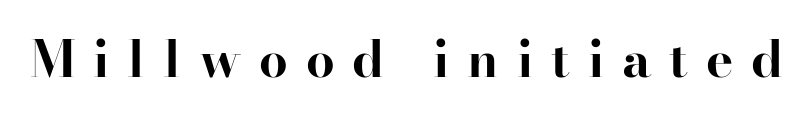
Q: Is the text bold? A: Yes.
Q: Is the text italic (slanted)? A: No, it is upright.
Q: Is the typeface a serif or a sans-serif typeface? A: Serif.
Q: Is the text underlined? A: No.
Q: Is the spacing between letters normal or unusually wide? A: Unusually wide.
Q: Width (condensed, normal, or wide)? A: Normal.
Q: Stroke contrast? A: High.
Q: x-height? A: Small.
Q: Monospaced? A: No.
